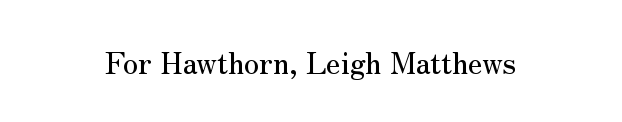
Q: Is the text italic (slanted)? A: No, it is upright.
Q: Is the typeface a serif or a sans-serif typeface? A: Serif.
Q: Is the text underlined? A: No.
Q: Is the spacing between letters normal or unusually wide? A: Normal.
Q: Width (condensed, normal, or wide)? A: Normal.
Q: Stroke contrast? A: Medium.
Q: x-height? A: Small.
Q: Monospaced? A: No.
